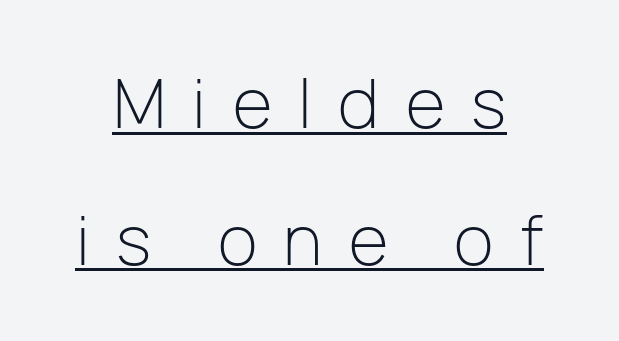
Italic: no, the glyphs are upright roman. This sample carries an underscore along the baseline area. No heavy texture on the line: the type isn't bold. Each word looks stretched out because of the extra space between its letters. A typesetter would call this leading open, well beyond the default. These lines are composed in type without serifs.
